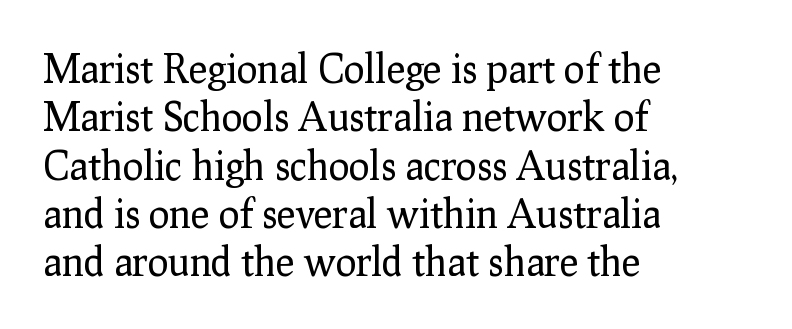
Q: Is the text bold? A: No.
Q: Is the text italic (slanted)? A: No, it is upright.
Q: Is the typeface a serif or a sans-serif typeface? A: Serif.
Q: Is the text underlined? A: No.
Q: How is the paragraph aligned? A: Left-aligned.
Q: Is the spacing between letters normal or unusually wide? A: Normal.
Q: Width (condensed, normal, or wide)? A: Normal.
Q: Stroke contrast? A: Low.
Q: x-height? A: Medium.
Q: Monospaced? A: No.
